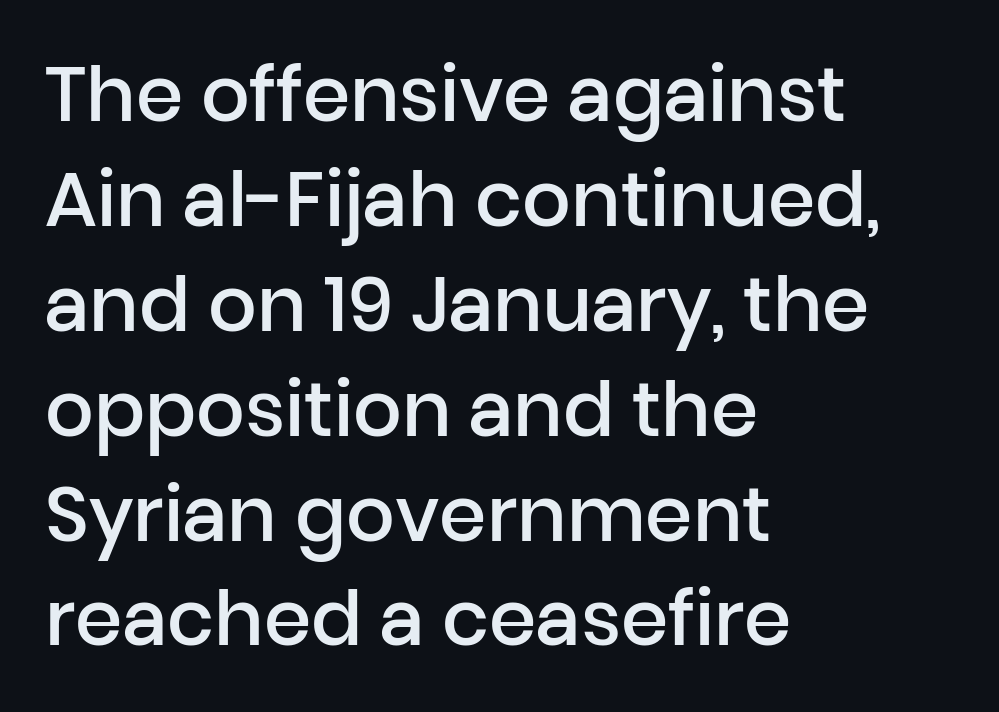
The image shows 76 px semibold sans-serif type, upright; set left-aligned, normal line spacing (1.38x), normal letter spacing, not underlined; low stroke contrast and a medium x-height.
